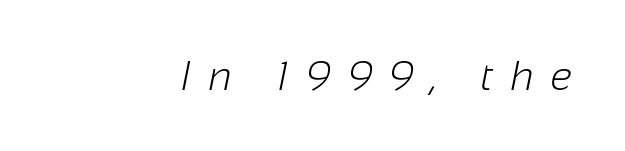
The string is rendered with underlining switched off. Here the designer chose a conventional face with non-uniform glyph widths. Honestly, the letter spacing is so wide it's the main thing you notice. The font sits on the lighter half of the weight spectrum, regular included. This is sans-serif lettering, the kind often seen on screens and signage.
